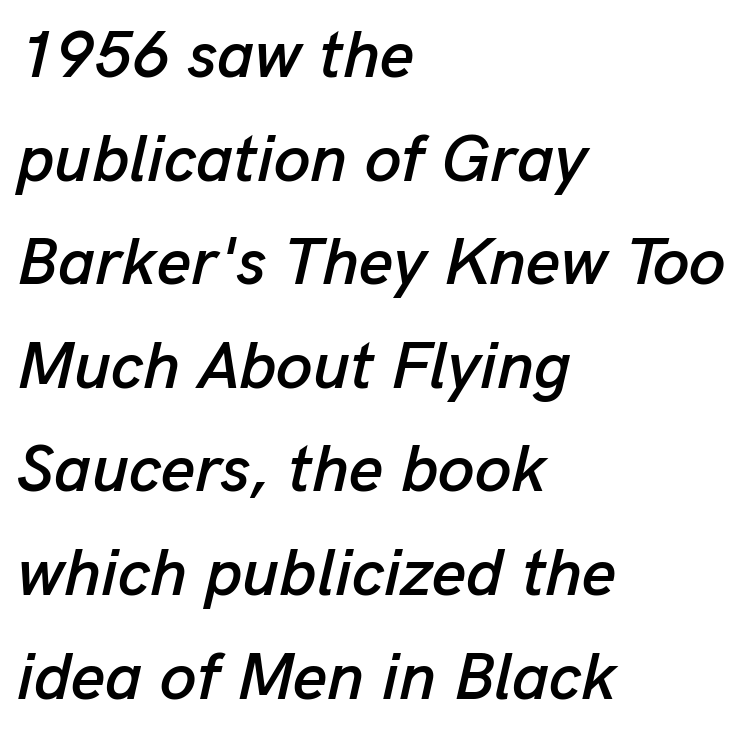
{"italic": "yes", "lean": "right", "slant_degrees": 13, "width": "normal", "stroke_contrast": "low", "x_height": "medium", "monospaced": "no", "underline": "no", "align": "left", "line_spacing": "normal", "line_spacing_ratio": 1.57, "letter_spacing": "normal", "letter_spacing_em": 0.0, "glyph_px": 66}
